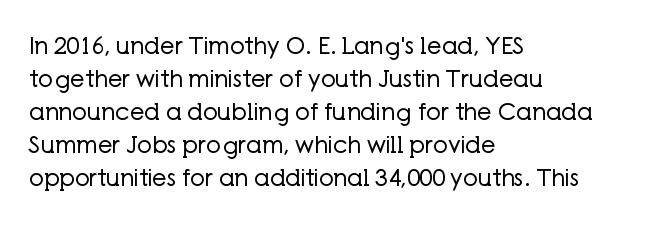
Does extra space separate the letters? No, they use regular spacing. The rendering anchors every line to the left-hand side. The axis of the letterforms is exactly vertical. These lines sit exactly where default settings would place them. Ink coverage per letter is moderate at most. Bare-footed words on every line.
